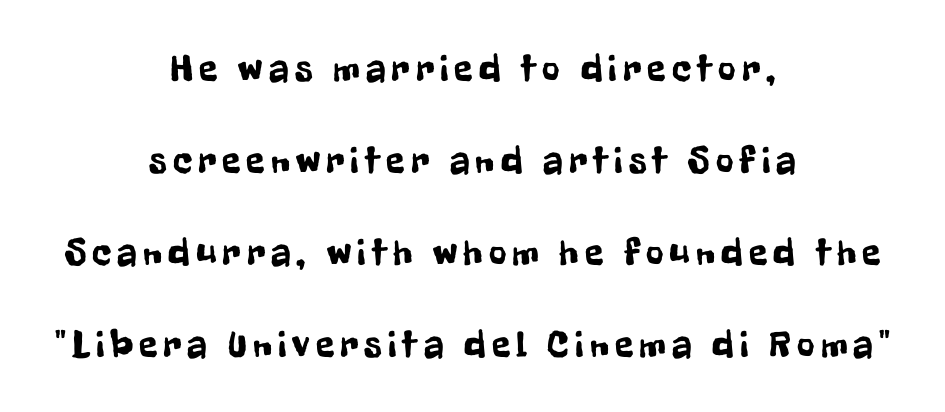
{"serif": "no", "italic": "no", "width": "condensed", "stroke_contrast": "low", "x_height": "medium", "monospaced": "no", "underline": "no", "align": "center", "line_spacing": "loose", "line_spacing_ratio": 2.42, "glyph_px": 38}
